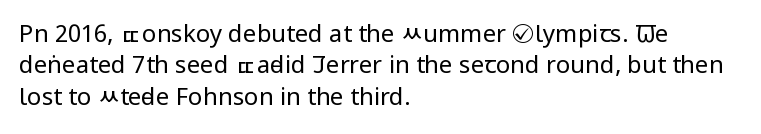
What stands out about the letter spacing? Nothing — it is the standard amount. Unmarked baselines from the first word to the last. The rendering anchors every line to the left-hand side. Regarding leading, the lines here are spaced in the standard way. Compared with a typical body face, this is equally light or lighter still. In terms of posture, this sample is upright.
